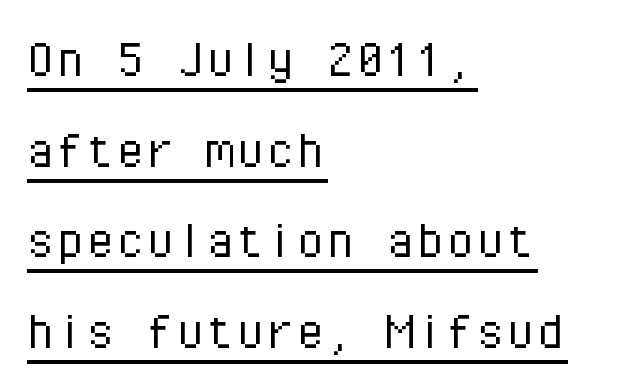
Q: Is the text bold? A: No.
Q: Is the text italic (slanted)? A: No, it is upright.
Q: Is the typeface a serif or a sans-serif typeface? A: Sans-serif.
Q: Is the text underlined? A: Yes.
Q: How is the paragraph aligned? A: Left-aligned.
Q: Is the spacing between letters normal or unusually wide? A: Normal.
Q: Is the spacing between lines tight, normal or loose? A: Normal.
Q: Width (condensed, normal, or wide)? A: Normal.
Q: Stroke contrast? A: Low.
Q: x-height? A: Medium.
Q: Monospaced? A: Yes.
